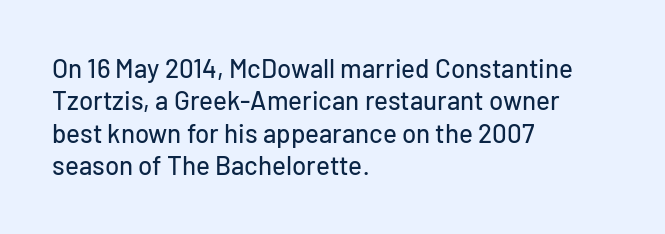
Q: Is the text italic (slanted)? A: No, it is upright.
Q: Is the text underlined? A: No.
Q: How is the paragraph aligned? A: Left-aligned.
Q: Is the spacing between letters normal or unusually wide? A: Normal.
Q: Is the spacing between lines tight, normal or loose? A: Normal.
